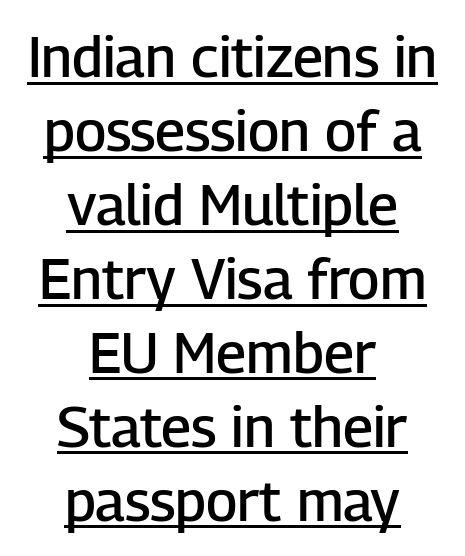
These lines are centered, leaving both edges ragged. No extra tracking has been applied to these lines. Honestly, the row spacing looks completely unremarkable. Posture: upright roman.
